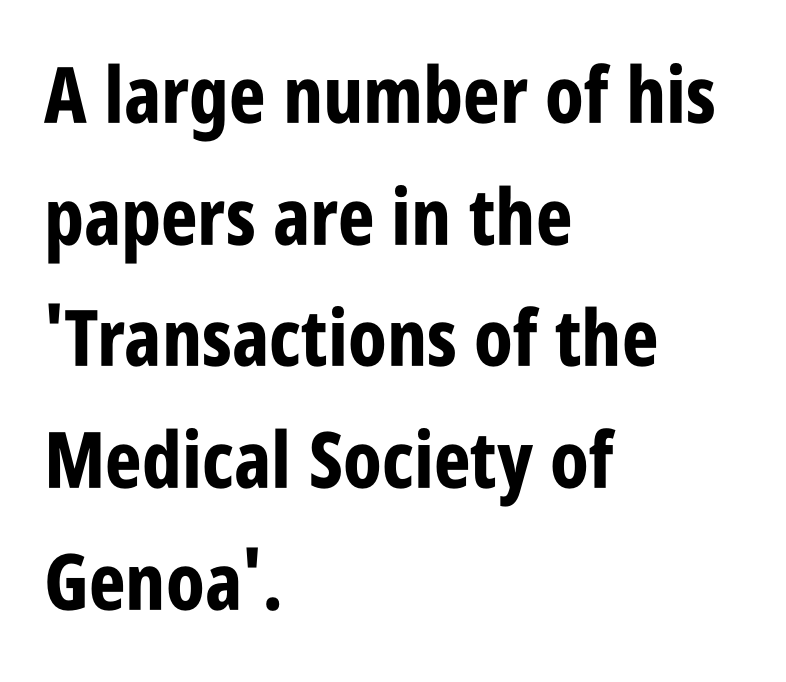
Q: Is the text bold? A: Yes.
Q: Is the text italic (slanted)? A: No, it is upright.
Q: Is the typeface a serif or a sans-serif typeface? A: Sans-serif.
Q: Is the text underlined? A: No.
Q: How is the paragraph aligned? A: Left-aligned.
Q: Is the spacing between letters normal or unusually wide? A: Normal.
Q: Is the spacing between lines tight, normal or loose? A: Normal.
Q: Width (condensed, normal, or wide)? A: Condensed.
Q: Stroke contrast? A: Low.
Q: x-height? A: Large.
Q: Monospaced? A: No.
